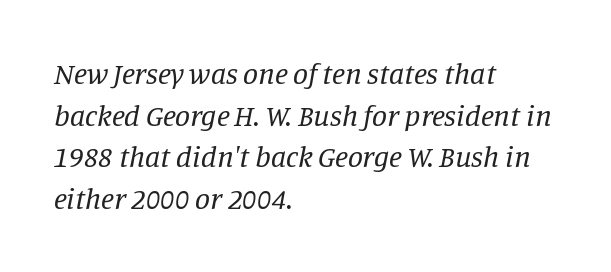
Q: Is the text bold? A: No.
Q: Is the text italic (slanted)? A: Yes, it leans right by about 11 degrees.
Q: Is the typeface a serif or a sans-serif typeface? A: Serif.
Q: Is the text underlined? A: No.
Q: How is the paragraph aligned? A: Left-aligned.
Q: Is the spacing between letters normal or unusually wide? A: Normal.
Q: Is the spacing between lines tight, normal or loose? A: Normal.
Q: Width (condensed, normal, or wide)? A: Normal.
Q: Stroke contrast? A: Low.
Q: x-height? A: Large.
Q: Monospaced? A: No.
